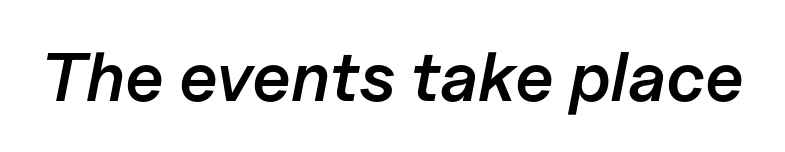
The image shows 69 px semibold type, italic (leaning right); set normal letter spacing, not underlined; low stroke contrast and a medium x-height.
